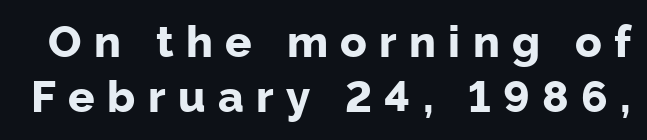
Q: Is the text bold? A: Yes.
Q: Is the text italic (slanted)? A: No, it is upright.
Q: Is the typeface a serif or a sans-serif typeface? A: Sans-serif.
Q: Is the text underlined? A: No.
Q: Is the spacing between letters normal or unusually wide? A: Unusually wide.
Q: Width (condensed, normal, or wide)? A: Normal.
Q: Stroke contrast? A: Low.
Q: x-height? A: Medium.
Q: Monospaced? A: No.
